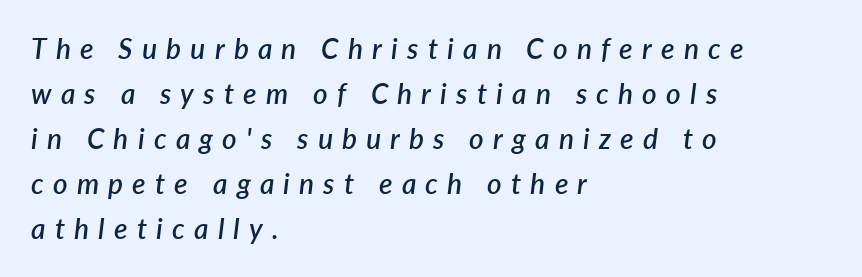
{"italic": "yes", "lean": "right", "slant_degrees": 7, "bold": "semi", "weight": "semibold", "width": "normal", "stroke_contrast": "low", "x_height": "medium", "monospaced": "no", "underline": "no", "align": "left", "line_spacing": "normal", "line_spacing_ratio": 1.61, "letter_spacing": "wide", "letter_spacing_em": 0.33, "glyph_px": 28}
